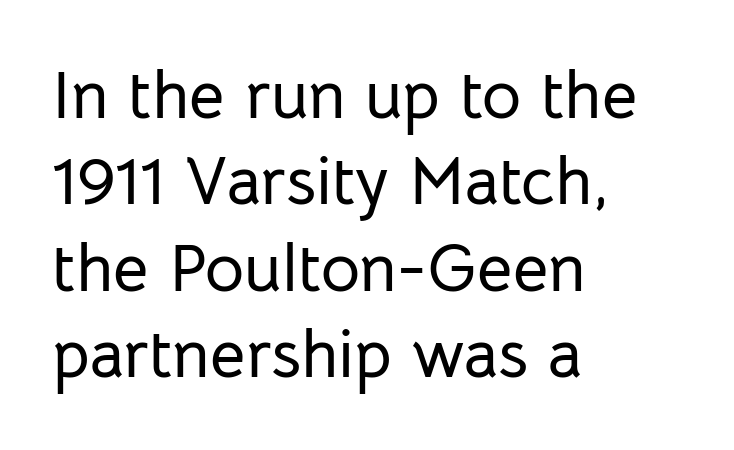
The image shows 68 px sans-serif type, upright; set left-aligned, normal line spacing (1.27x), normal letter spacing, not underlined; low stroke contrast and a medium x-height.
